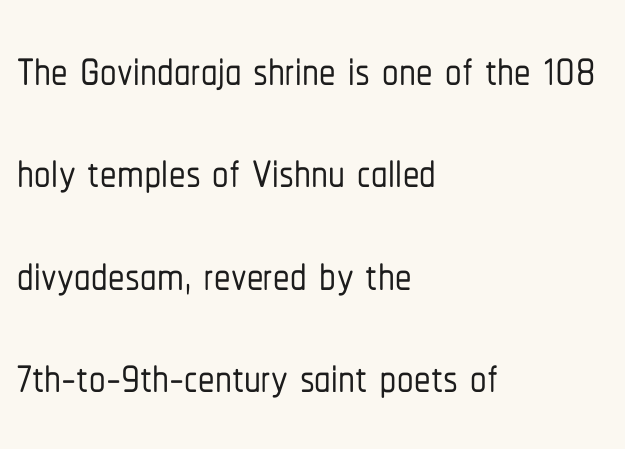
Q: Is the text italic (slanted)? A: No, it is upright.
Q: Is the typeface a serif or a sans-serif typeface? A: Sans-serif.
Q: Is the text underlined? A: No.
Q: How is the paragraph aligned? A: Left-aligned.
Q: Is the spacing between letters normal or unusually wide? A: Normal.
Q: Is the spacing between lines tight, normal or loose? A: Normal.
Q: Width (condensed, normal, or wide)? A: Condensed.
Q: Stroke contrast? A: Low.
Q: x-height? A: Medium.
Q: Monospaced? A: No.
